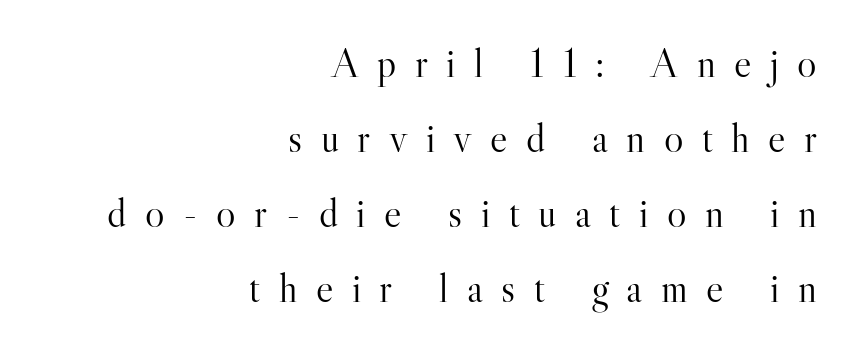
The image shows 41 px light serif type, upright; set right-aligned, line spacing 1.83x, unusually wide letter spacing (+0.45 em), not underlined; high stroke contrast and a small x-height.
